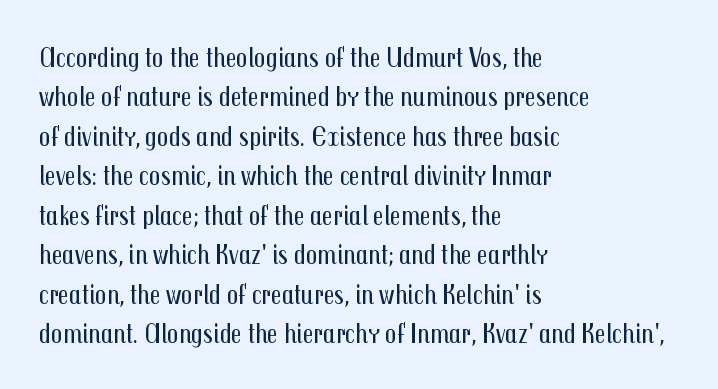
The image shows 28 px regular-weight, condensed sans-serif type, upright; set left-aligned, normal line spacing (1.41x), normal letter spacing, not underlined; medium stroke contrast and a medium x-height.
